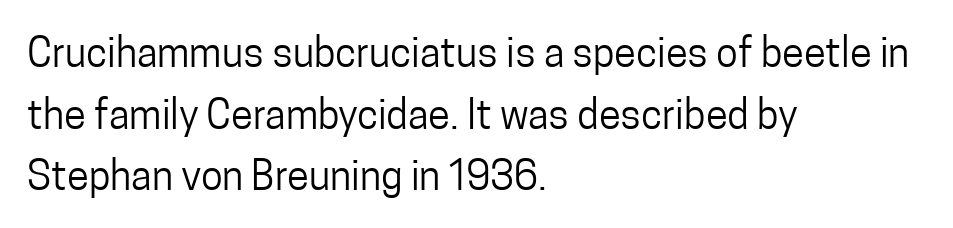
Q: Is the text bold? A: No.
Q: Is the text italic (slanted)? A: No, it is upright.
Q: Is the typeface a serif or a sans-serif typeface? A: Sans-serif.
Q: Is the text underlined? A: No.
Q: How is the paragraph aligned? A: Left-aligned.
Q: Is the spacing between letters normal or unusually wide? A: Normal.
Q: Is the spacing between lines tight, normal or loose? A: Normal.
Q: Width (condensed, normal, or wide)? A: Condensed.
Q: Stroke contrast? A: Low.
Q: x-height? A: Medium.
Q: Monospaced? A: No.
